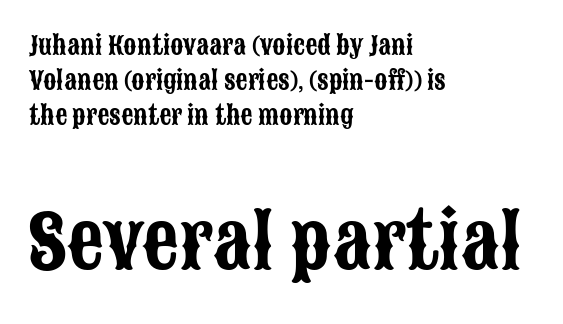
{"serif": "no", "italic": "no", "width": "condensed", "stroke_contrast": "low", "x_height": "large", "monospaced": "no", "underline": "no", "align": "left", "line_spacing": "normal", "line_spacing_ratio": 1.46, "letter_spacing": "normal", "letter_spacing_em": 0.0, "larger_block": "second", "size_ratio": 3.04, "glyph_px": 73}
